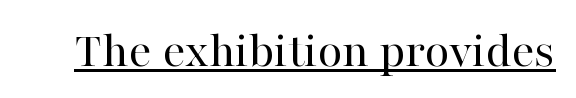
{"serif": "yes", "italic": "no", "bold": "no", "weight": "regular", "width": "normal", "stroke_contrast": "high", "x_height": "medium", "monospaced": "no", "underline": "yes", "letter_spacing": "normal", "letter_spacing_em": 0.0, "glyph_px": 51}
